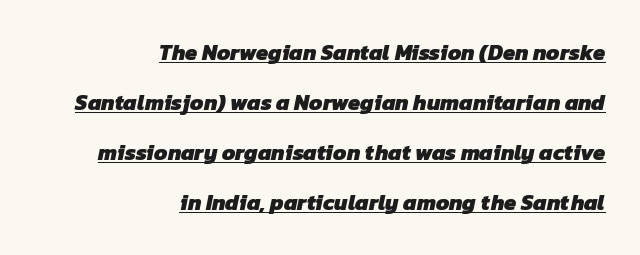
The image shows 22 px bold type; set right-aligned, loose line spacing (2.28x), normal letter spacing, underlined.
